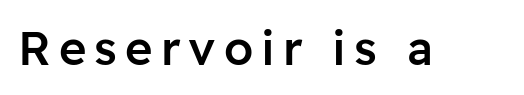
The rendering uses natural spacing where letterforms have individual widths. A typesetter would label this face a sans. Bold? Not quite — semibold, heavier than regular but stopping short. Rendered with straight, roman letterforms. The gap between lines stays unmarked.
